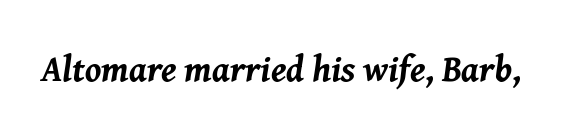
{"italic": "yes", "lean": "right", "slant_degrees": 8, "bold": "yes", "weight": "bold", "width": "normal", "stroke_contrast": "medium", "x_height": "medium", "monospaced": "no", "underline": "no", "letter_spacing": "normal", "letter_spacing_em": 0.0, "glyph_px": 36}
